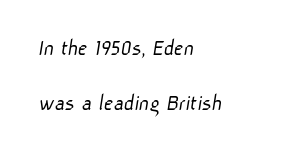
{"bold": "no", "underline": "no", "align": "left", "line_spacing": "loose", "line_spacing_ratio": 2.31, "letter_spacing": "normal", "letter_spacing_em": 0.0, "glyph_px": 24}
